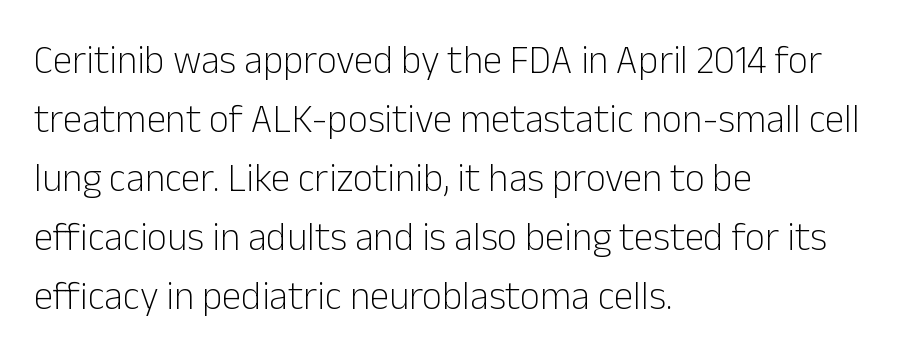
Q: Is the text bold? A: No.
Q: Is the text italic (slanted)? A: No, it is upright.
Q: Is the typeface a serif or a sans-serif typeface? A: Sans-serif.
Q: Is the text underlined? A: No.
Q: How is the paragraph aligned? A: Left-aligned.
Q: Is the spacing between letters normal or unusually wide? A: Normal.
Q: Is the spacing between lines tight, normal or loose? A: Normal.
Q: Width (condensed, normal, or wide)? A: Normal.
Q: Stroke contrast? A: Low.
Q: x-height? A: Medium.
Q: Monospaced? A: No.
